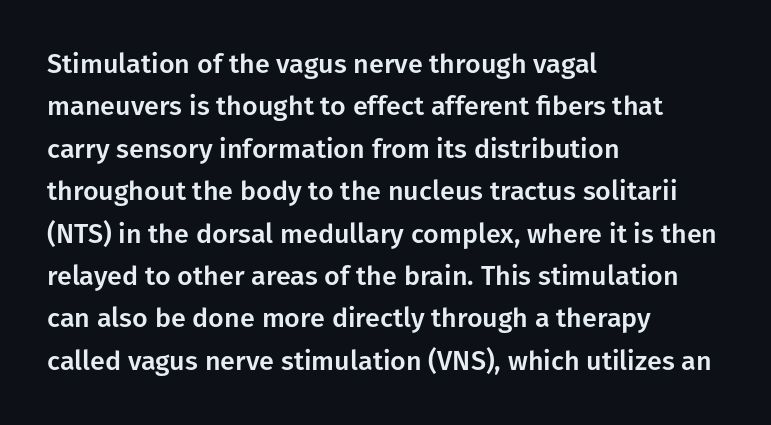
The image shows 27 px text type, upright; set left-aligned, normal line spacing (1.57x), normal letter spacing, not underlined.
